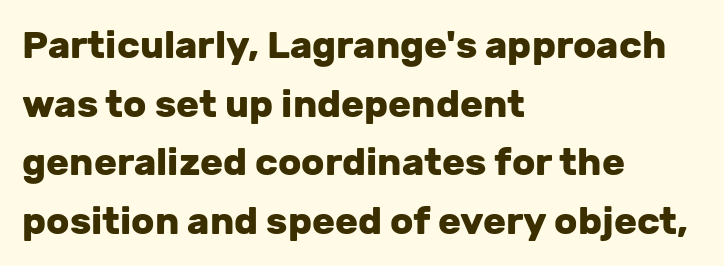
{"serif": "no", "italic": "no", "bold": "yes", "weight": "heavy", "width": "normal", "stroke_contrast": "low", "x_height": "medium", "monospaced": "no", "underline": "no", "align": "left", "line_spacing": "normal", "line_spacing_ratio": 1.54, "letter_spacing": "normal", "letter_spacing_em": 0.0, "glyph_px": 38}
